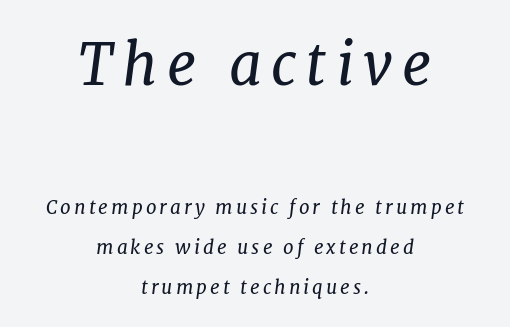
The image shows 58 px regular-weight serif type, italic (leaning right); set centered, loose line spacing (2.1x), not underlined; the first (top) block is 3.05x larger; low stroke contrast and a medium x-height.
